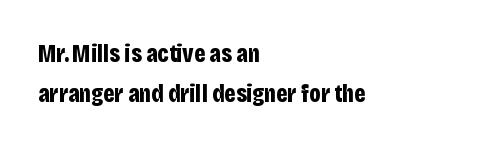
Tracking value appears to be zero — textbook default spacing. The text block is weighted toward the left margin, trailing off unevenly rightward. Posture: straight, roman, zero tilt. Regarding leading, the lines here are spaced in the standard way. Honestly, there is no underline to notice here at all. Thick stems and heavy bowls — unmistakably bold.
